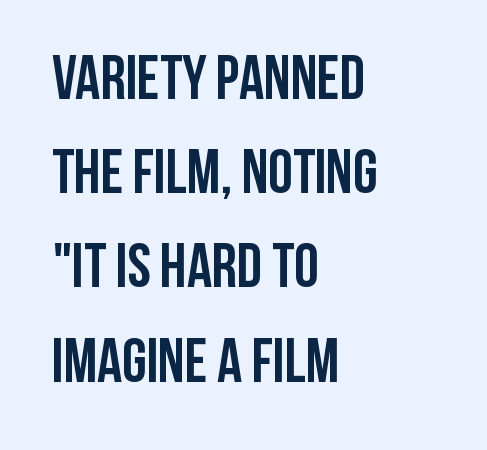
The image shows 62 px semibold, condensed sans-serif type, upright; set left-aligned, normal line spacing (1.52x), normal letter spacing, not underlined; low stroke contrast and a large x-height.
